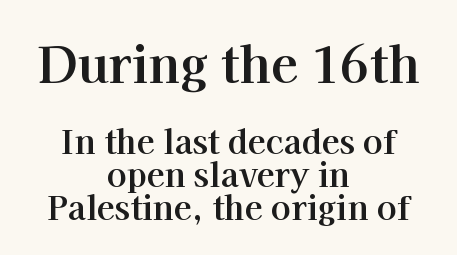
The image shows 50 px bold serif type, upright; set centered, tight line spacing (1.0x), normal letter spacing, not underlined; the first (top) block is 1.52x larger; high stroke contrast and a medium x-height.
